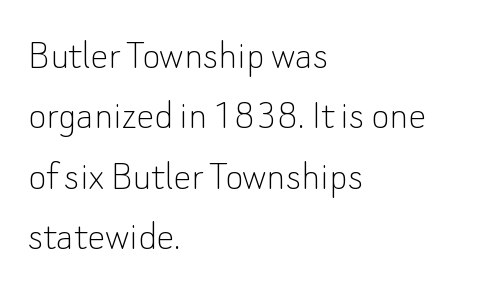
The image shows 44 px thin sans-serif type, upright; set left-aligned, normal line spacing (1.37x), normal letter spacing, not underlined; low stroke contrast and a small x-height.
